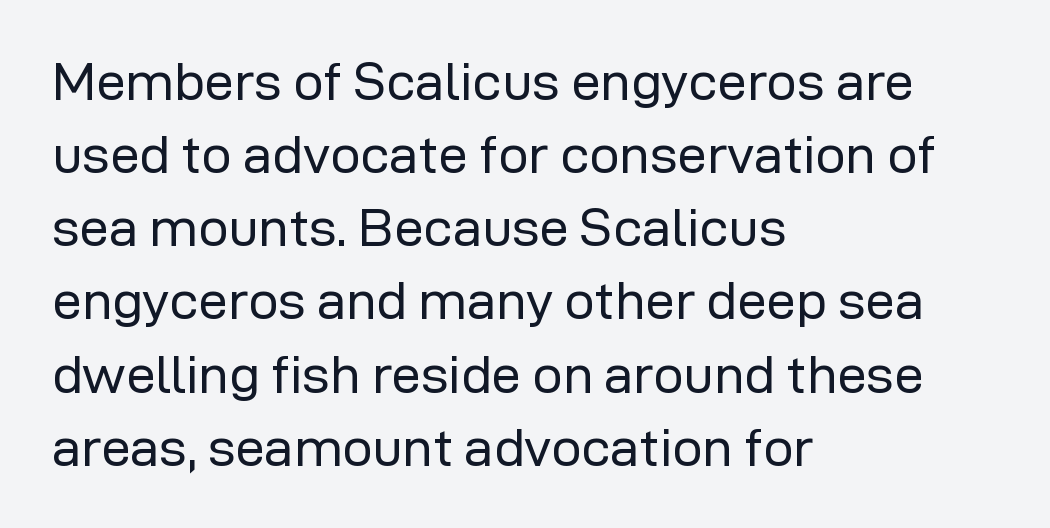
Q: Is the text bold? A: No.
Q: Is the text italic (slanted)? A: No, it is upright.
Q: Is the typeface a serif or a sans-serif typeface? A: Sans-serif.
Q: Is the text underlined? A: No.
Q: How is the paragraph aligned? A: Left-aligned.
Q: Is the spacing between letters normal or unusually wide? A: Normal.
Q: Is the spacing between lines tight, normal or loose? A: Normal.
Q: Width (condensed, normal, or wide)? A: Normal.
Q: Stroke contrast? A: Low.
Q: x-height? A: Medium.
Q: Monospaced? A: No.
